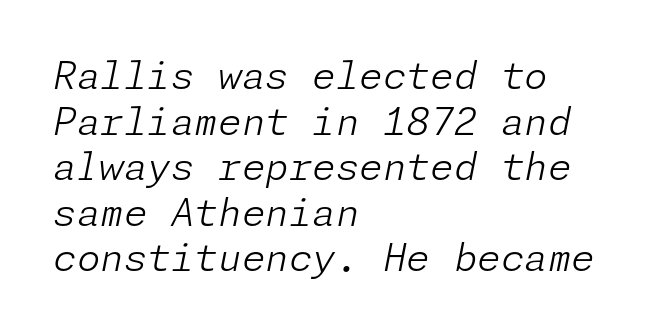
Q: Is the text bold? A: No.
Q: Is the text italic (slanted)? A: Yes, it leans right by about 11 degrees.
Q: Is the text underlined? A: No.
Q: How is the paragraph aligned? A: Left-aligned.
Q: Is the spacing between letters normal or unusually wide? A: Normal.
Q: Width (condensed, normal, or wide)? A: Normal.
Q: Stroke contrast? A: Low.
Q: x-height? A: Medium.
